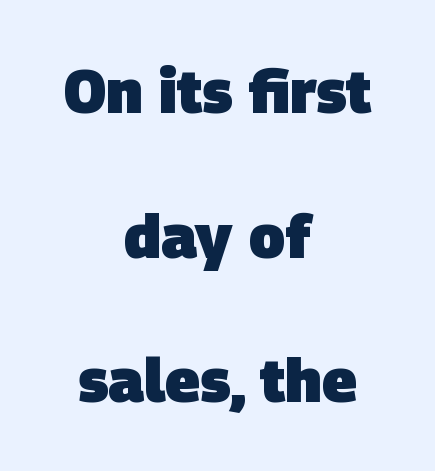
The image shows 60 px heavy sans-serif type; set centered, loose line spacing (2.41x), normal letter spacing, not underlined; low stroke contrast and a large x-height.
